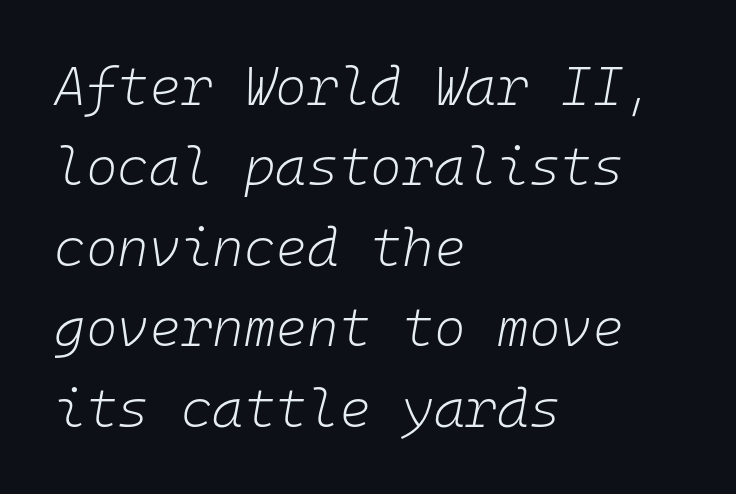
The image shows 54 px light type, italic (leaning right), monospaced; set left-aligned, normal line spacing (1.49x), normal letter spacing, not underlined; low stroke contrast and a medium x-height.
